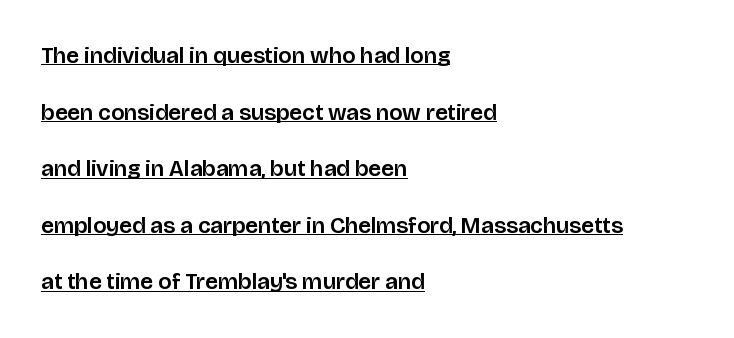
Underlined type. The specimen reads as upright at a glance. Leftover space on each line is placed entirely after the last word. Whoever set this chose breathing room over compactness in the vertical rhythm.
